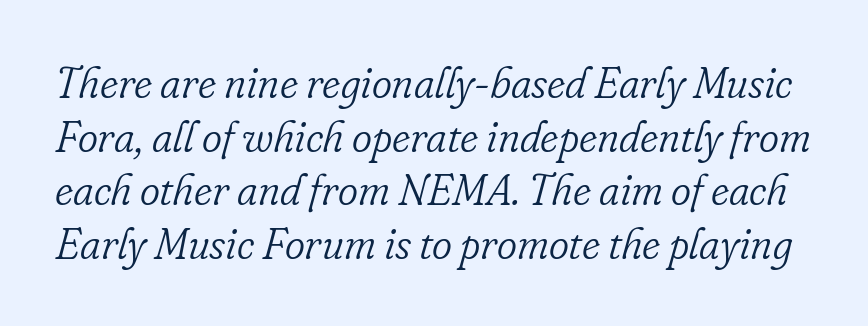
The image shows 43 px light serif type, italic (leaning right); set normal line spacing (1.25x), normal letter spacing, not underlined; low stroke contrast and a small x-height.
